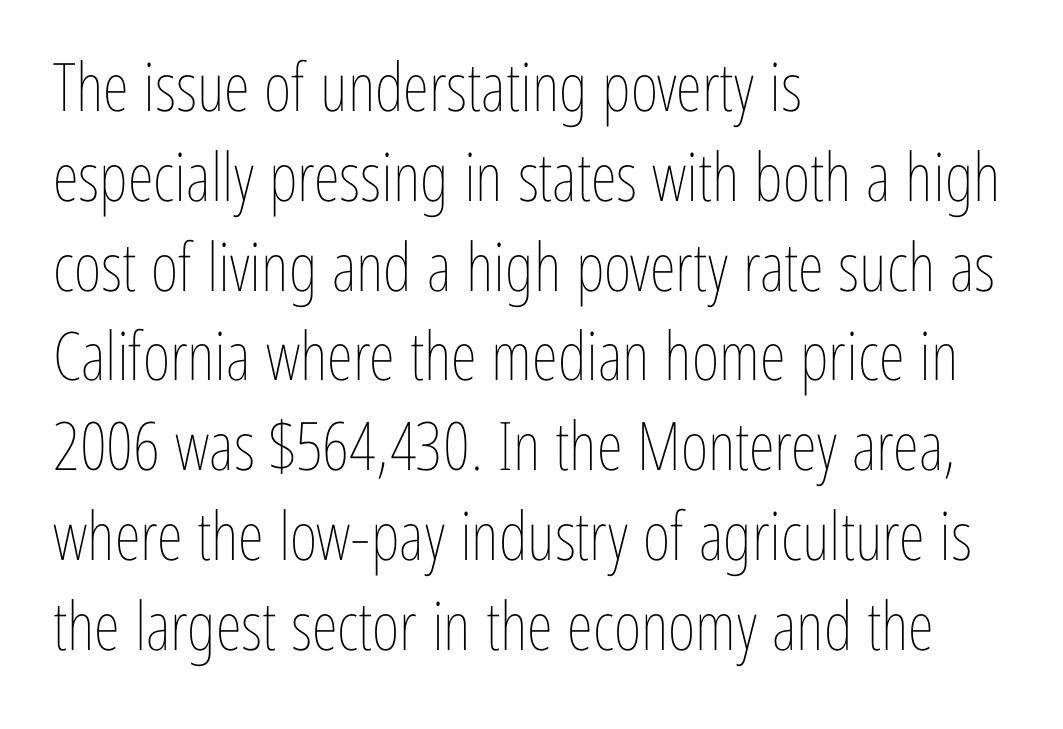
Q: Is the text bold? A: No.
Q: Is the text italic (slanted)? A: No, it is upright.
Q: Is the text underlined? A: No.
Q: How is the paragraph aligned? A: Left-aligned.
Q: Is the spacing between letters normal or unusually wide? A: Normal.
Q: Is the spacing between lines tight, normal or loose? A: Normal.
Q: Width (condensed, normal, or wide)? A: Condensed.
Q: Stroke contrast? A: Low.
Q: x-height? A: Medium.
Q: Monospaced? A: No.
